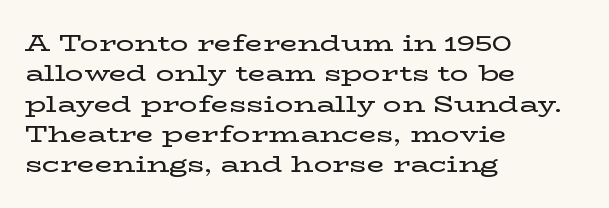
{"italic": "no", "underline": "no", "align": "left", "line_spacing": "normal", "line_spacing_ratio": 1.32, "letter_spacing": "normal", "letter_spacing_em": 0.0, "glyph_px": 23}
